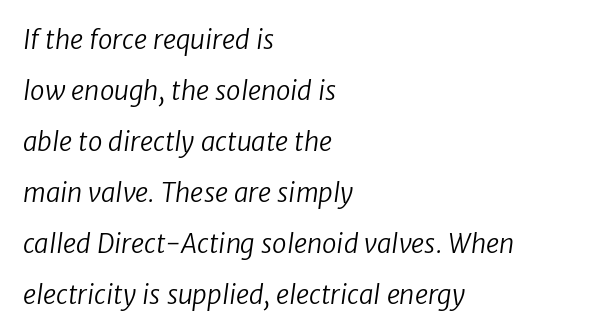
{"bold": "no", "underline": "no", "align": "left", "line_spacing": "loose", "line_spacing_ratio": 1.96, "letter_spacing": "normal", "letter_spacing_em": 0.0, "glyph_px": 26}
